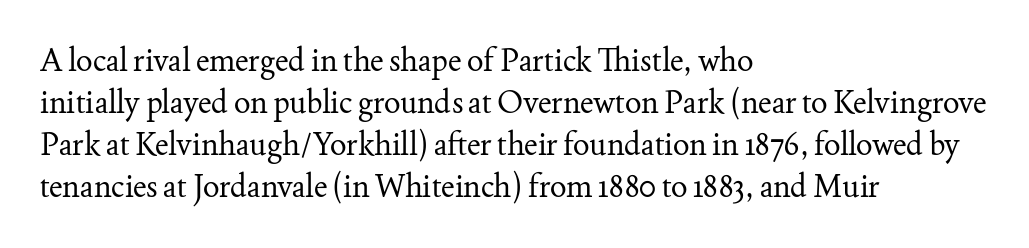
The image shows 31 px regular-weight serif type, upright; set left-aligned, normal line spacing (1.36x), normal letter spacing, not underlined; medium stroke contrast and a small x-height.
